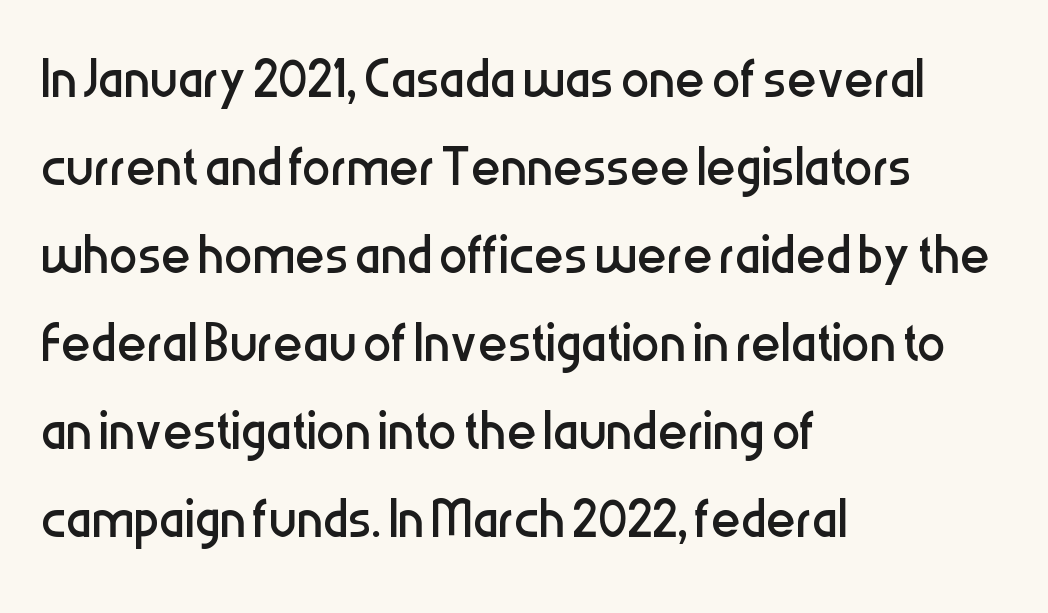
{"serif": "no", "italic": "no", "bold": "no", "weight": "regular", "width": "condensed", "stroke_contrast": "low", "x_height": "medium", "monospaced": "no", "underline": "no", "align": "left", "line_spacing_ratio": 1.24, "letter_spacing": "normal", "letter_spacing_em": 0.0, "glyph_px": 71}
